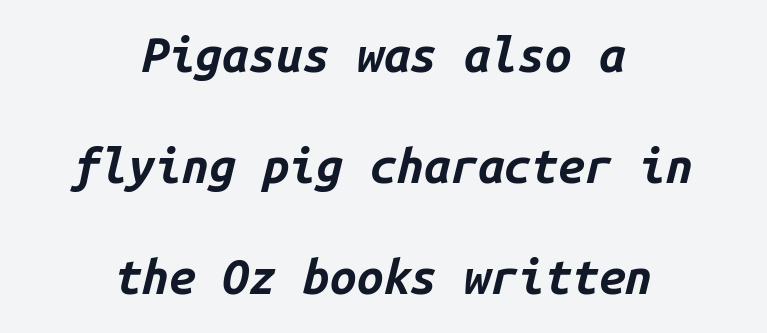
Typographic density is high because the face is bold. A centered setting, common on invitations and titles, is used for this passage. Between one letter and the next there's only the usual sliver of space. The font's italic variant was chosen for this text. These lines are rendered in a fixed-pitch font.
